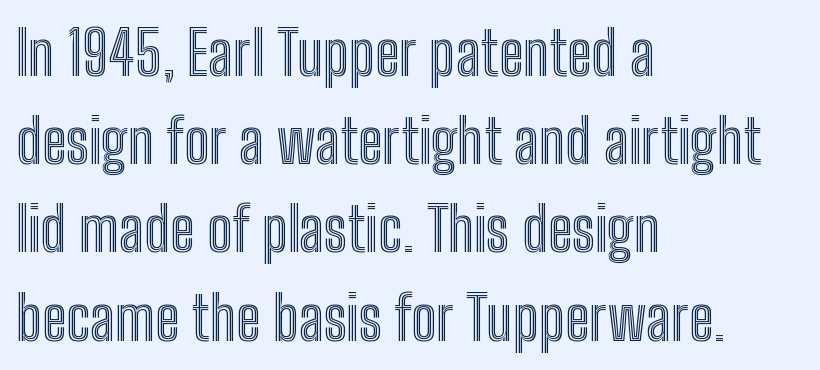
Q: Is the text italic (slanted)? A: No, it is upright.
Q: Is the text underlined? A: No.
Q: How is the paragraph aligned? A: Left-aligned.
Q: Is the spacing between letters normal or unusually wide? A: Normal.
Q: Is the spacing between lines tight, normal or loose? A: Normal.
Q: Width (condensed, normal, or wide)? A: Condensed.
Q: x-height? A: Medium.
Q: Monospaced? A: No.
